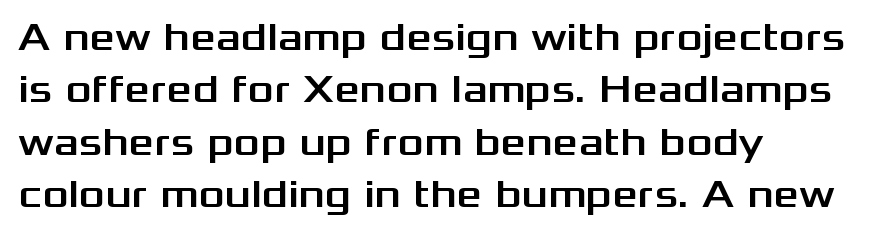
Q: Is the text italic (slanted)? A: No, it is upright.
Q: Is the typeface a serif or a sans-serif typeface? A: Sans-serif.
Q: Is the text underlined? A: No.
Q: How is the paragraph aligned? A: Left-aligned.
Q: Is the spacing between letters normal or unusually wide? A: Normal.
Q: Is the spacing between lines tight, normal or loose? A: Normal.
Q: Width (condensed, normal, or wide)? A: Wide.
Q: Stroke contrast? A: Medium.
Q: x-height? A: Medium.
Q: Monospaced? A: No.
